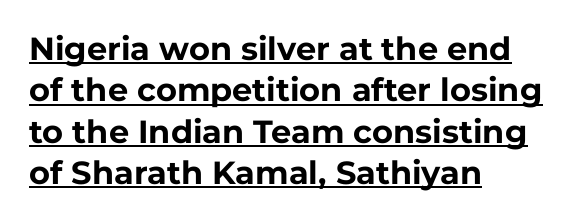
The image shows 32 px bold sans-serif type, upright; set left-aligned, normal line spacing (1.29x), normal letter spacing, underlined; low stroke contrast and a medium x-height.
